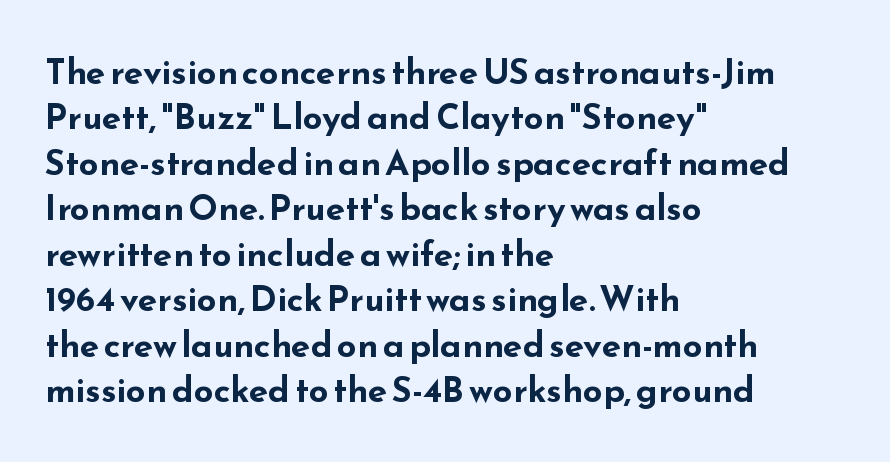
Line beginnings align vertically; line endings do not. Nope, no serifs anywhere on these letters. Observe the ordinary spacing: letters are neighbours, not strangers. Lines of text with bare space underneath. These lines are rendered in a variable-pitch font.
